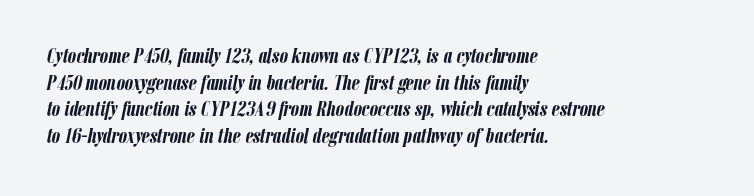
{"italic": "yes", "lean": "right", "slant_degrees": 12, "bold": "yes", "underline": "no", "align": "left", "line_spacing": "normal", "line_spacing_ratio": 1.27, "letter_spacing": "normal", "letter_spacing_em": 0.0, "glyph_px": 21}
